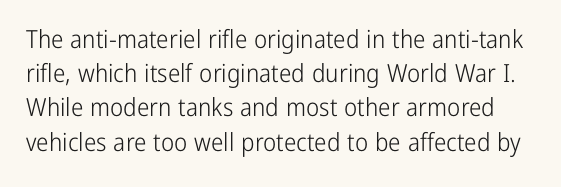
{"italic": "no", "bold": "no", "underline": "no", "line_spacing": "normal", "line_spacing_ratio": 1.37, "letter_spacing": "normal", "letter_spacing_em": 0.0, "glyph_px": 25}
